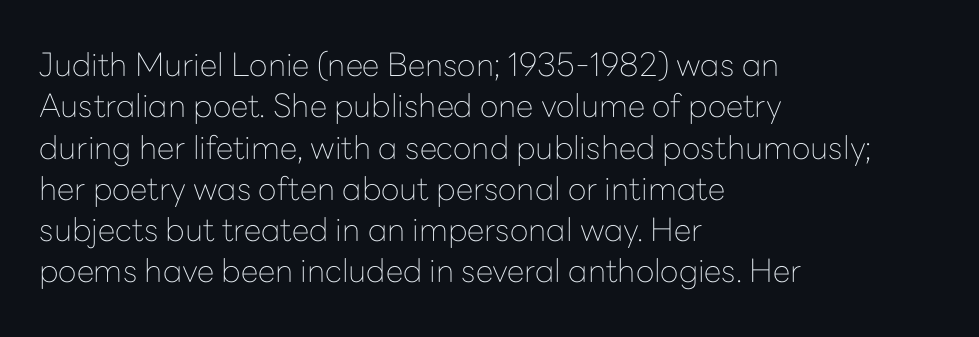
{"serif": "no", "italic": "no", "bold": "no", "weight": "thin", "width": "normal", "stroke_contrast": "low", "x_height": "medium", "monospaced": "no", "underline": "no", "align": "left", "line_spacing": "normal", "line_spacing_ratio": 1.29, "letter_spacing": "normal", "letter_spacing_em": 0.0, "glyph_px": 32}
